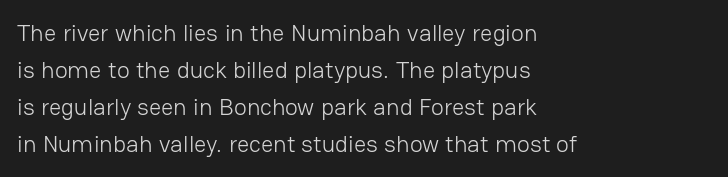
Q: Is the text bold? A: No.
Q: Is the text italic (slanted)? A: No, it is upright.
Q: Is the text underlined? A: No.
Q: How is the paragraph aligned? A: Left-aligned.
Q: Is the spacing between letters normal or unusually wide? A: Normal.
Q: Is the spacing between lines tight, normal or loose? A: Normal.
